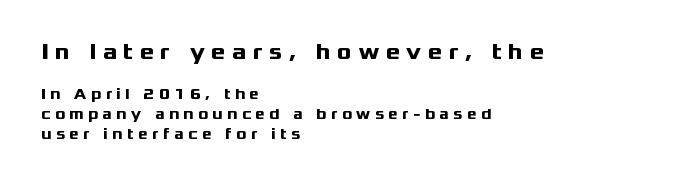
The image shows 22 px bold type, upright; set left-aligned, normal line spacing (1.31x), unusually wide letter spacing (+0.29 em), not underlined; the first (top) block is 1.47x larger.
